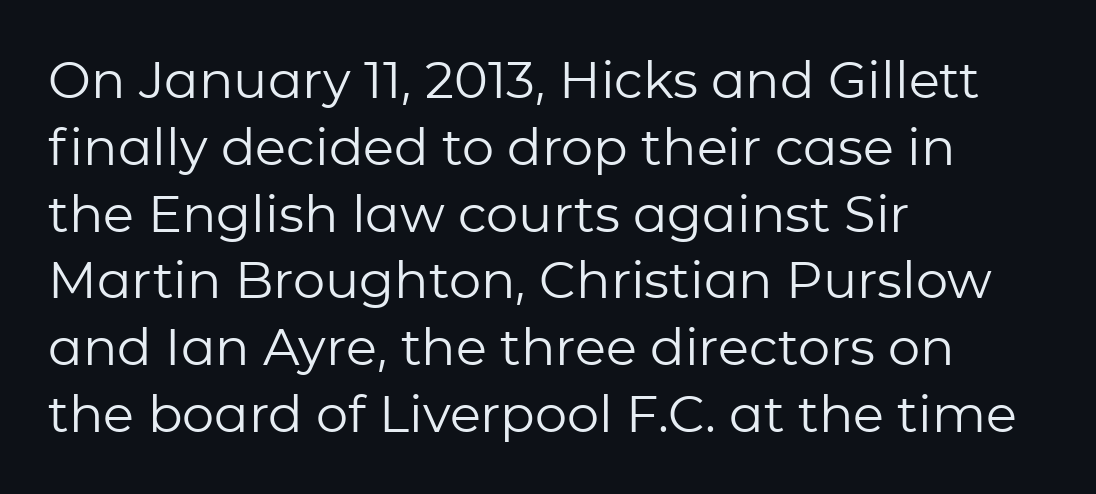
Check the space under the baseline: it is left empty. Each word holds together tightly as a unit, with standard inter-letter gaps. Casual observation: everything's shoved over to the left. The characters are drawn with everyday or finer stroke widths.
